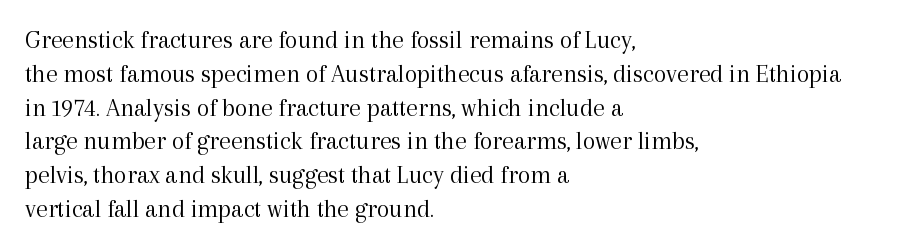
Q: Is the text bold? A: No.
Q: Is the text italic (slanted)? A: No, it is upright.
Q: Is the text underlined? A: No.
Q: How is the paragraph aligned? A: Left-aligned.
Q: Is the spacing between letters normal or unusually wide? A: Normal.
Q: Is the spacing between lines tight, normal or loose? A: Normal.
